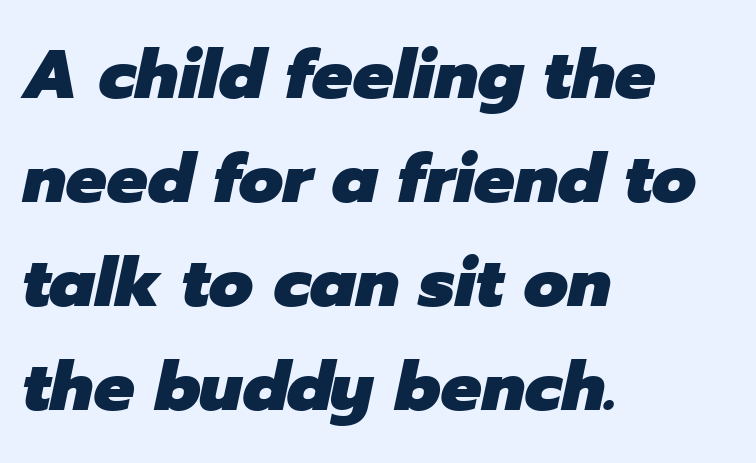
The image shows 68 px heavy type, italic (leaning right); set left-aligned, normal line spacing (1.53x), normal letter spacing, not underlined; low stroke contrast and a medium x-height.
